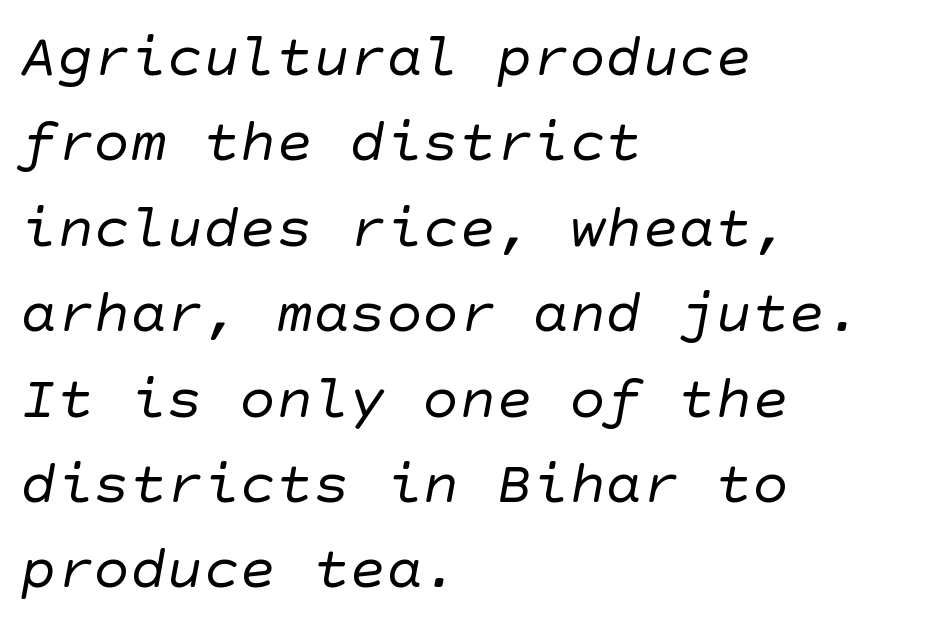
Q: Is the text bold? A: No.
Q: Is the typeface a serif or a sans-serif typeface? A: Sans-serif.
Q: Is the text underlined? A: No.
Q: How is the paragraph aligned? A: Left-aligned.
Q: Is the spacing between letters normal or unusually wide? A: Normal.
Q: Is the spacing between lines tight, normal or loose? A: Normal.
Q: Width (condensed, normal, or wide)? A: Normal.
Q: Stroke contrast? A: Low.
Q: x-height? A: Large.
